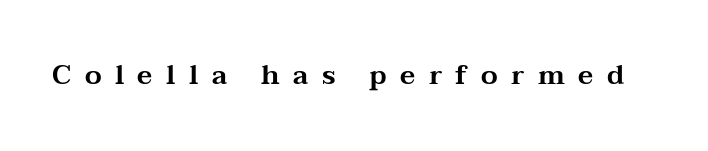
Q: Is the text italic (slanted)? A: No, it is upright.
Q: Is the text underlined? A: No.
Q: Is the spacing between letters normal or unusually wide? A: Unusually wide.
